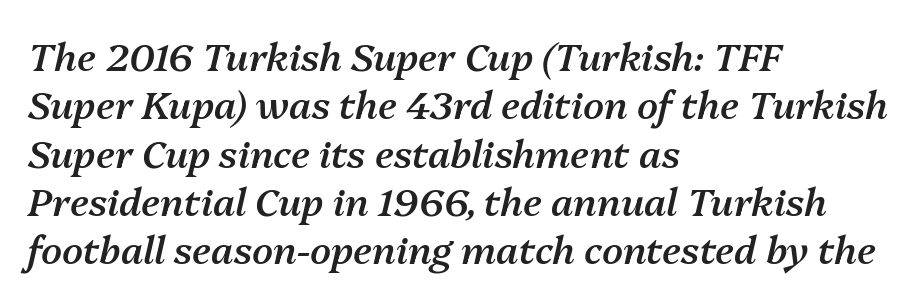
The image shows 38 px semibold type, italic (leaning right); set left-aligned, normal line spacing (1.27x), normal letter spacing, not underlined; medium stroke contrast and a medium x-height.
